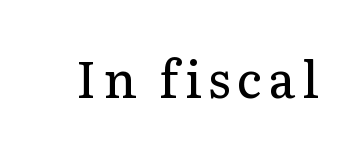
Q: Is the text bold? A: No.
Q: Is the text italic (slanted)? A: No, it is upright.
Q: Is the typeface a serif or a sans-serif typeface? A: Serif.
Q: Is the text underlined? A: No.
Q: Width (condensed, normal, or wide)? A: Normal.
Q: Stroke contrast? A: Low.
Q: x-height? A: Medium.
Q: Monospaced? A: No.
